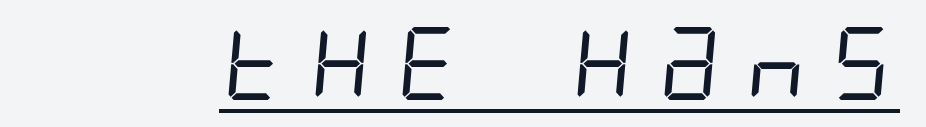
The image shows 73 px regular-weight, condensed sans-serif type; set unusually wide letter spacing (+0.25 em), underlined; low stroke contrast and a large x-height.
